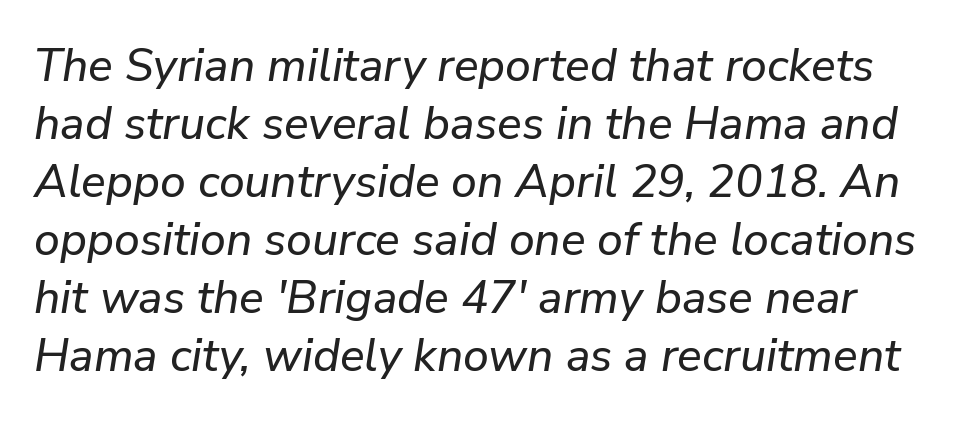
{"italic": "yes", "lean": "right", "slant_degrees": 9, "width": "normal", "stroke_contrast": "low", "x_height": "medium", "monospaced": "no", "underline": "no", "line_spacing": "normal", "line_spacing_ratio": 1.26, "letter_spacing": "normal", "letter_spacing_em": 0.0, "glyph_px": 46}
